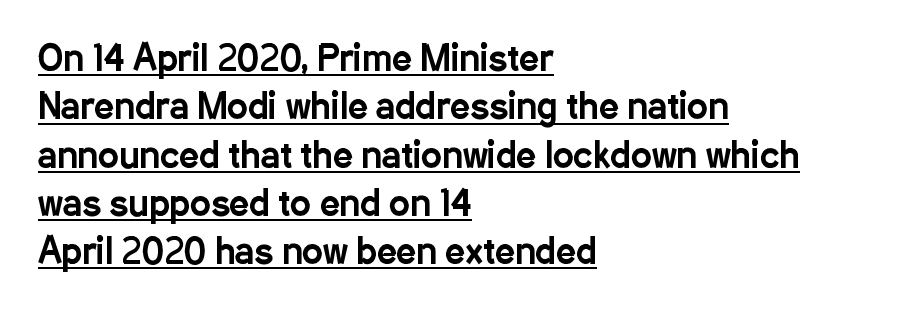
{"serif": "no", "italic": "no", "width": "condensed", "stroke_contrast": "low", "x_height": "medium", "monospaced": "no", "underline": "yes", "align": "left", "line_spacing": "normal", "line_spacing_ratio": 1.38, "letter_spacing": "normal", "letter_spacing_em": 0.0, "glyph_px": 35}
